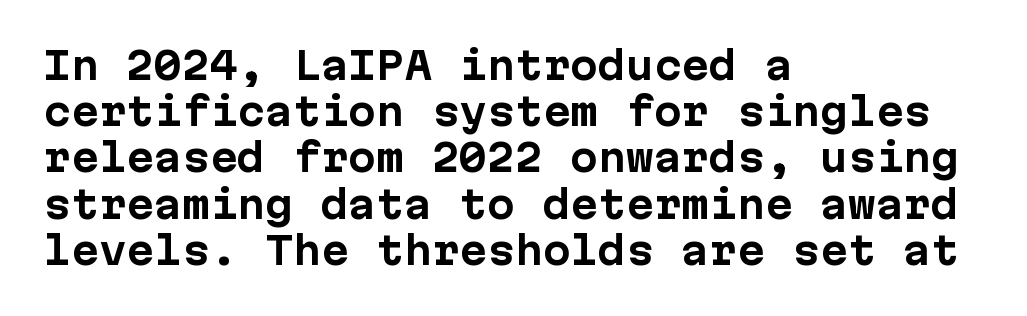
The typeface chosen for these lines omits serifs. The axis of the letterforms is exactly vertical. The designer left line spacing at the default. Type without underlining. The font is running at its bold setting.
